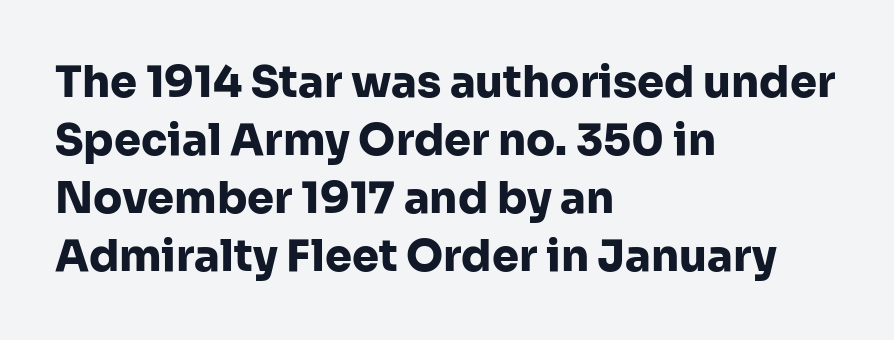
You'd pick this weight for a headline — it's a proper bold. Every stem runs plumb, perpendicular to the baseline. The strip under each line holds only bare page. One-word summary of the alignment: left. Short note: letters normally spaced.
